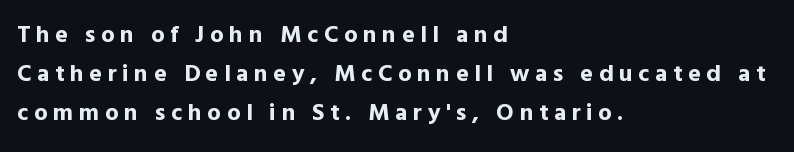
A typesetter would call this leading conventional body-copy spacing. Nope, not italic — everything's standing straight. Chunky letters — that's bold for sure. The lines in this sample share a left origin and differ only in where they stop. Words appear elongated and porous because spacing is wide.
